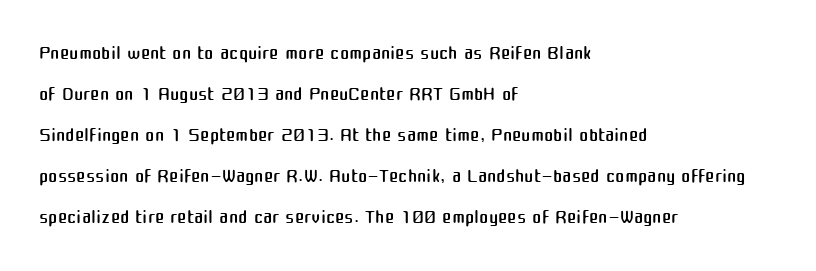
Q: Is the text bold? A: No.
Q: Is the text italic (slanted)? A: No, it is upright.
Q: Is the typeface a serif or a sans-serif typeface? A: Sans-serif.
Q: Is the text underlined? A: No.
Q: How is the paragraph aligned? A: Left-aligned.
Q: Is the spacing between letters normal or unusually wide? A: Normal.
Q: Is the spacing between lines tight, normal or loose? A: Normal.
Q: Width (condensed, normal, or wide)? A: Normal.
Q: Stroke contrast? A: Medium.
Q: x-height? A: Medium.
Q: Monospaced? A: No.
